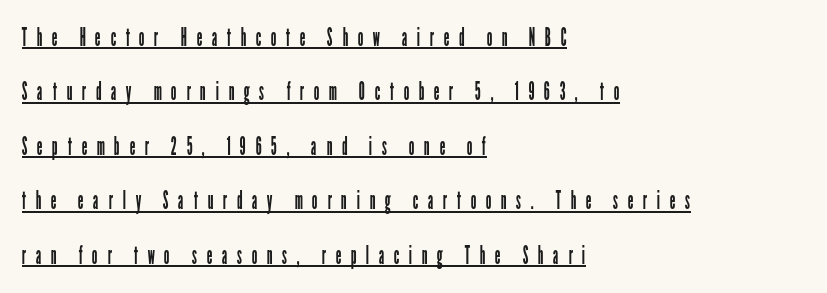
The image shows 25 px text type, upright; set left-aligned, loose line spacing (2.18x), unusually wide letter spacing (+0.38 em), underlined.
